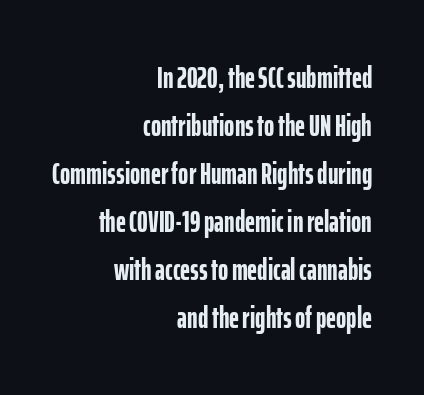
Q: Is the text bold? A: Yes.
Q: Is the text italic (slanted)? A: No, it is upright.
Q: Is the typeface a serif or a sans-serif typeface? A: Sans-serif.
Q: Is the text underlined? A: No.
Q: How is the paragraph aligned? A: Right-aligned.
Q: Is the spacing between letters normal or unusually wide? A: Normal.
Q: Is the spacing between lines tight, normal or loose? A: Normal.
Q: Width (condensed, normal, or wide)? A: Condensed.
Q: Stroke contrast? A: Low.
Q: x-height? A: Medium.
Q: Monospaced? A: No.
